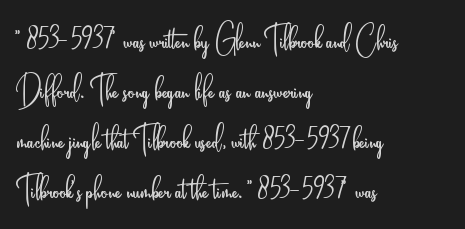
Casual observation: everything's shoved over to the left. Compared with a typical body face, this is equally light or lighter still. Proportional: the letters do not fall into vertical columns. Observe the ordinary spacing: letters are neighbours, not strangers. The gap between lines stays unmarked.
